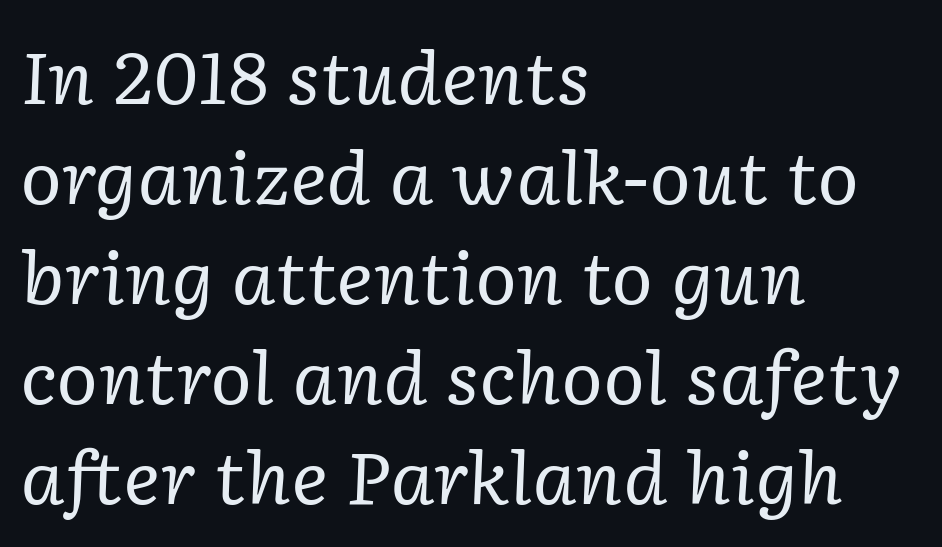
The image shows 71 px regular-weight serif type, italic (leaning right); set left-aligned, normal line spacing (1.41x), normal letter spacing, not underlined; low stroke contrast and a medium x-height.
